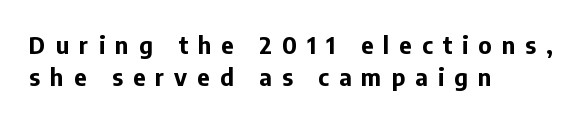
The letters stand upright; this is a roman face. A classic flush-left, rag-right setting is used for this passage. Each row of text sits above clean, open space. The line texture is sparse and dotted thanks to wide tracking. The typesetting leans heavy: a genuine bold.
